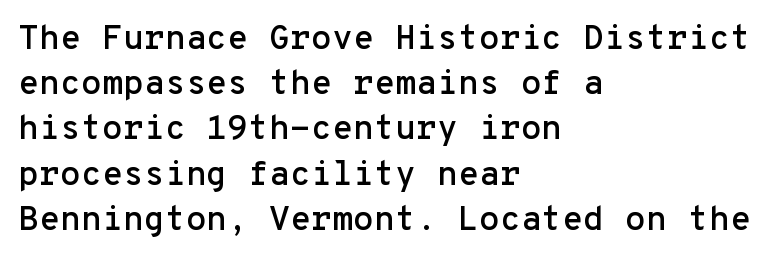
Classification — sans serif. The glyphs are unaccompanied by any horizontal stroke below them. A classic flush-left, rag-right setting is used for this passage. Quick note: interline space is typical. Monospaced: the letters line up in strict vertical columns.
